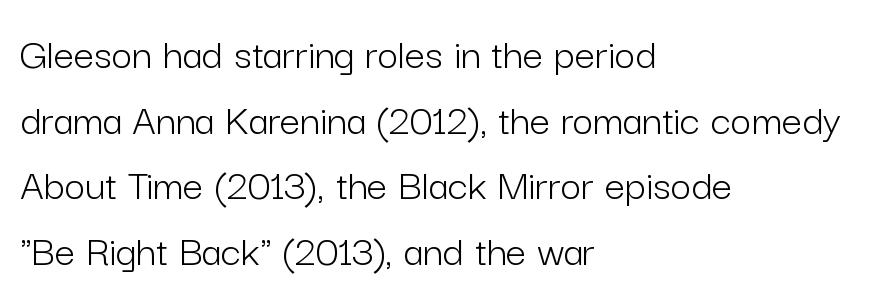
Q: Is the text bold? A: No.
Q: Is the text italic (slanted)? A: No, it is upright.
Q: Is the typeface a serif or a sans-serif typeface? A: Sans-serif.
Q: Is the text underlined? A: No.
Q: How is the paragraph aligned? A: Left-aligned.
Q: Is the spacing between letters normal or unusually wide? A: Normal.
Q: Is the spacing between lines tight, normal or loose? A: Normal.
Q: Width (condensed, normal, or wide)? A: Normal.
Q: Stroke contrast? A: Low.
Q: x-height? A: Medium.
Q: Monospaced? A: No.
